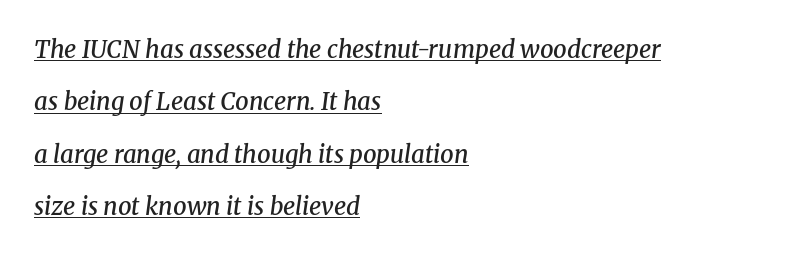
{"italic": "yes", "lean": "right", "slant_degrees": 8, "bold": "semi", "underline": "yes", "align": "left", "line_spacing": "loose", "line_spacing_ratio": 2.18, "letter_spacing": "normal", "letter_spacing_em": 0.0, "glyph_px": 24}
